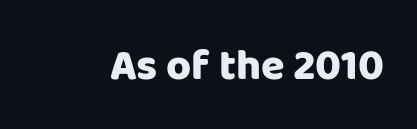
Q: Is the text bold? A: Yes.
Q: Is the text italic (slanted)? A: No, it is upright.
Q: Is the typeface a serif or a sans-serif typeface? A: Sans-serif.
Q: Is the text underlined? A: No.
Q: Is the spacing between letters normal or unusually wide? A: Normal.
Q: Width (condensed, normal, or wide)? A: Normal.
Q: Stroke contrast? A: Low.
Q: x-height? A: Large.
Q: Monospaced? A: No.
